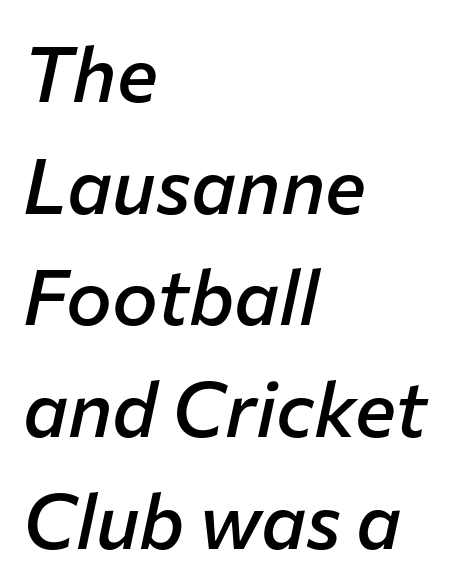
The image shows 77 px semibold type, italic (leaning right); set left-aligned, normal line spacing (1.45x), normal letter spacing, not underlined; low stroke contrast and a medium x-height.
